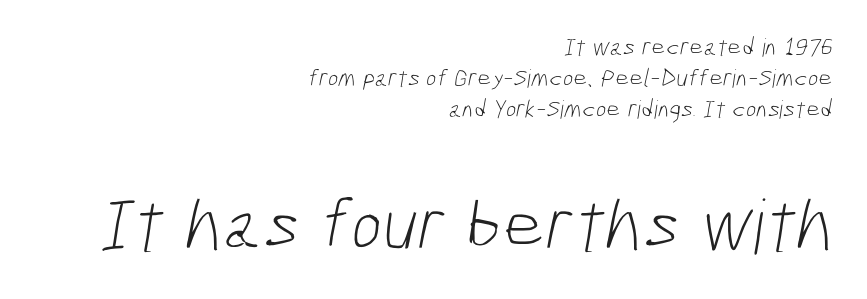
Q: Is the text bold? A: No.
Q: Is the typeface a serif or a sans-serif typeface? A: Sans-serif.
Q: Is the text underlined? A: No.
Q: How is the paragraph aligned? A: Right-aligned.
Q: Is the spacing between letters normal or unusually wide? A: Normal.
Q: Is the spacing between lines tight, normal or loose? A: Normal.
Q: Which block of text is set in a larger size, the first (top) or the second (bottom)? A: The second (bottom) one.
Q: Width (condensed, normal, or wide)? A: Condensed.
Q: Stroke contrast? A: Low.
Q: x-height? A: Medium.
Q: Monospaced? A: No.
